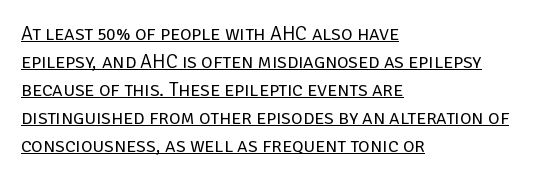
The image shows 20 px text type, upright; set left-aligned, normal line spacing (1.4x), normal letter spacing, underlined.
